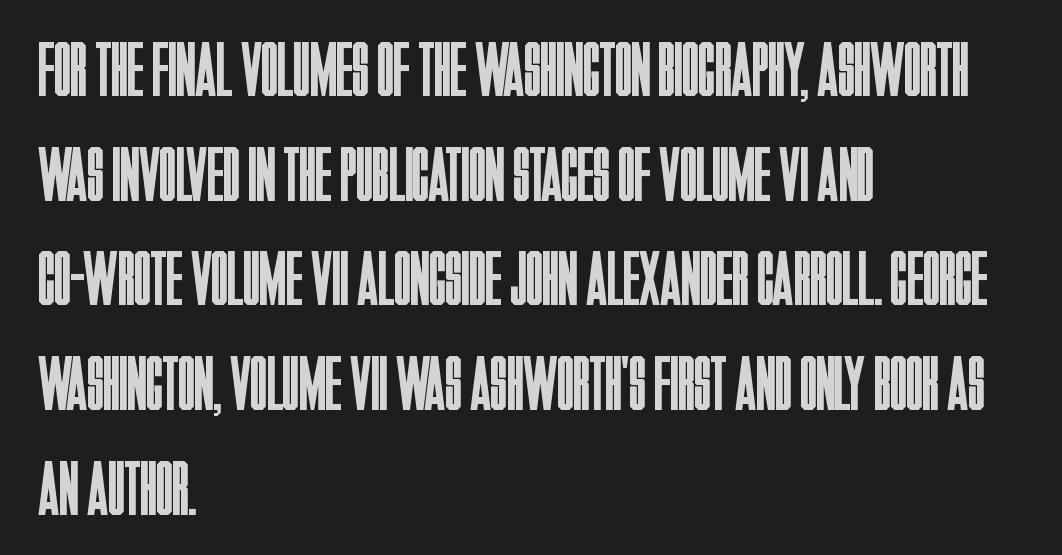
In terms of letterspacing, this is plain default setting. This reads as an unemphasized weight, regular at the heaviest. The space between consecutive lines is moderate. The font family rendered here belongs to the sans-serif group.
